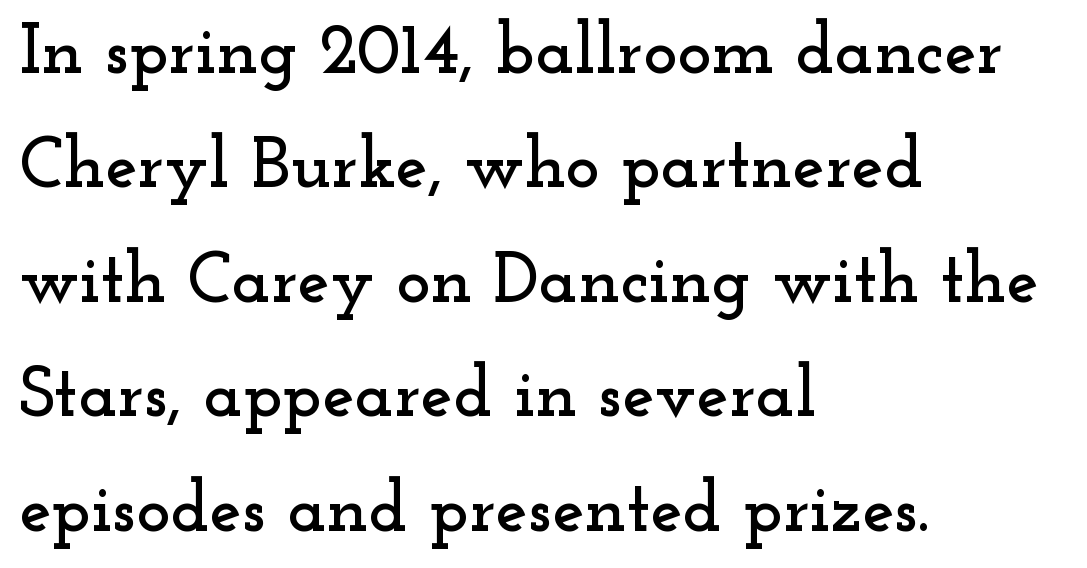
{"serif": "yes", "italic": "no", "width": "wide", "stroke_contrast": "low", "x_height": "small", "monospaced": "no", "underline": "no", "align": "left", "line_spacing": "normal", "line_spacing_ratio": 1.59, "letter_spacing": "normal", "letter_spacing_em": 0.0, "glyph_px": 72}
